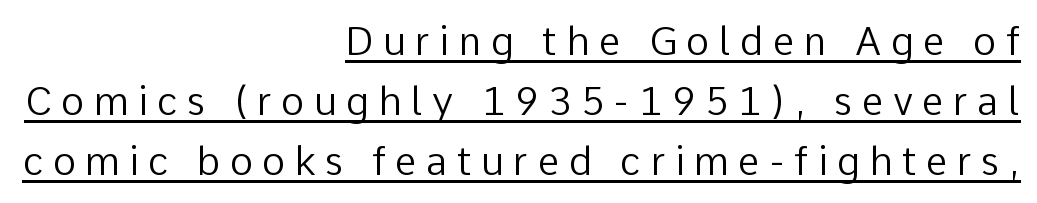
Q: Is the text bold? A: No.
Q: Is the text italic (slanted)? A: No, it is upright.
Q: Is the typeface a serif or a sans-serif typeface? A: Sans-serif.
Q: Is the text underlined? A: Yes.
Q: How is the paragraph aligned? A: Right-aligned.
Q: Is the spacing between letters normal or unusually wide? A: Unusually wide.
Q: Is the spacing between lines tight, normal or loose? A: Normal.
Q: Width (condensed, normal, or wide)? A: Normal.
Q: Stroke contrast? A: Low.
Q: x-height? A: Medium.
Q: Monospaced? A: No.
